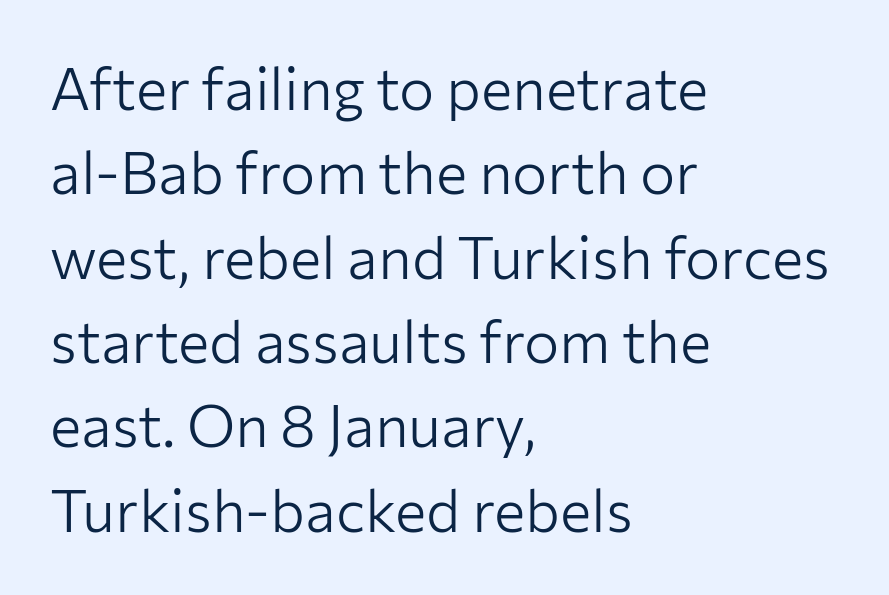
{"serif": "no", "italic": "no", "bold": "no", "weight": "light", "width": "normal", "stroke_contrast": "low", "x_height": "medium", "monospaced": "no", "underline": "no", "align": "left", "line_spacing": "normal", "line_spacing_ratio": 1.43, "letter_spacing": "normal", "letter_spacing_em": 0.0, "glyph_px": 59}
